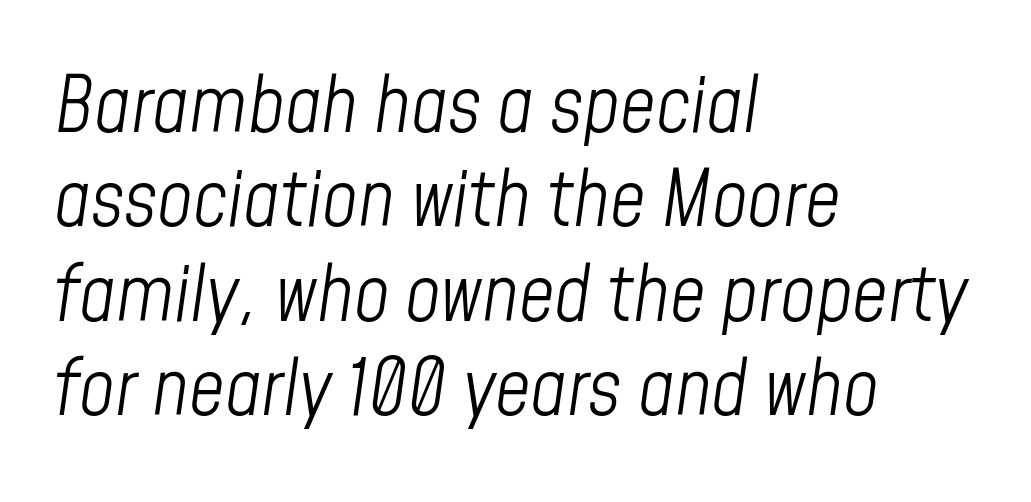
Designer's note — italics engaged. Rule under the text: the space is simply empty. Vertical stems look standard width or narrower in stroke. Do the characters align in a grid? No, the font is proportional. The rag falls on the right side of this text block. The tracking reads as untouched default to a designer's eye.
